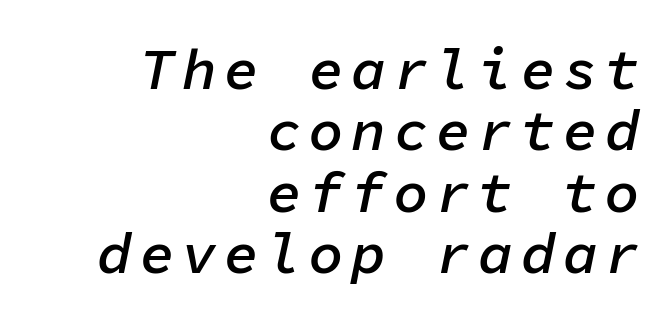
The image shows 58 px semibold type, italic (leaning right), monospaced; set right-aligned, tight line spacing (1.06x), not underlined; low stroke contrast and a medium x-height.
